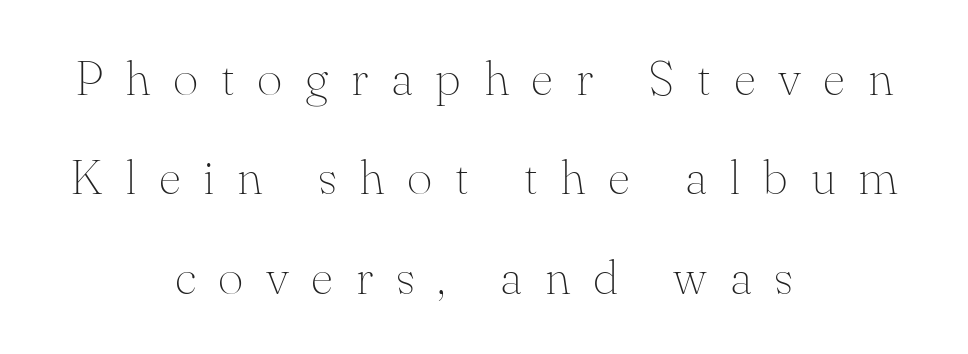
The image shows 49 px thin serif type, upright; set centered, loose line spacing (2.03x), unusually wide letter spacing (+0.46 em), not underlined; medium stroke contrast and a small x-height.
